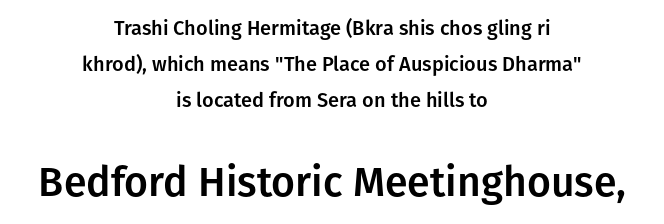
Small over large — that's the arrangement of the two blocks here. Look at the tracking — it's just the regular setting, nothing added. Only glyphs here, with clear space below each row. Classification — sans serif. The lettering holds an erect, upright posture throughout.
